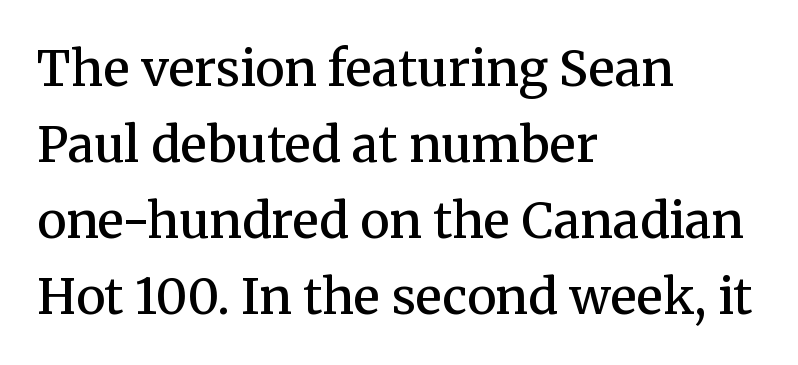
No extra tracking has been applied to these lines. Leading matches the norm, producing a regular column. I'd call this a serif setting — the letters wear small feet. Weight: semibold (demi). Descender tails drop into unmarked territory. Proportional: the letters do not fall into vertical columns.
